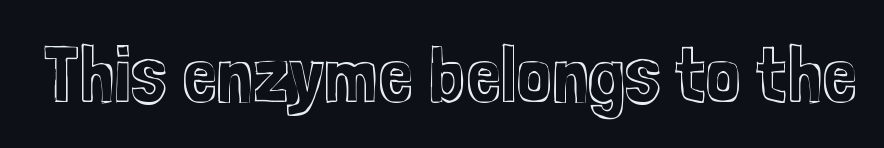
Do the characters align in a grid? No, the font is proportional. Style check: upright. Short note: letters normally spaced. Unmarked baselines from the first word to the last.
